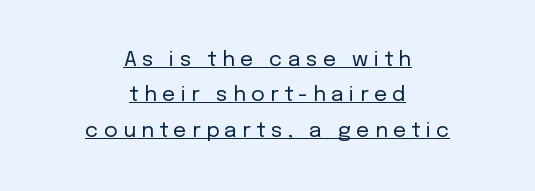
Q: Is the text bold? A: No.
Q: Is the text italic (slanted)? A: No, it is upright.
Q: Is the text underlined? A: Yes.
Q: How is the paragraph aligned? A: Centered.
Q: Is the spacing between letters normal or unusually wide? A: Unusually wide.
Q: Is the spacing between lines tight, normal or loose? A: Normal.
